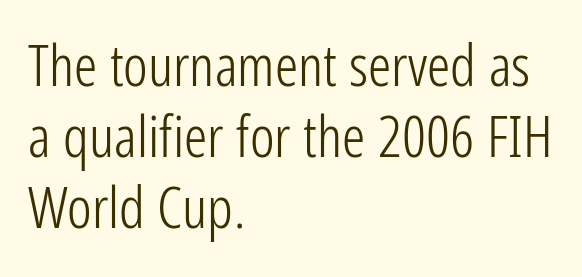
Q: Is the text bold? A: No.
Q: Is the text italic (slanted)? A: No, it is upright.
Q: Is the typeface a serif or a sans-serif typeface? A: Sans-serif.
Q: Is the text underlined? A: No.
Q: How is the paragraph aligned? A: Left-aligned.
Q: Is the spacing between letters normal or unusually wide? A: Normal.
Q: Width (condensed, normal, or wide)? A: Condensed.
Q: Stroke contrast? A: Low.
Q: x-height? A: Medium.
Q: Monospaced? A: No.
